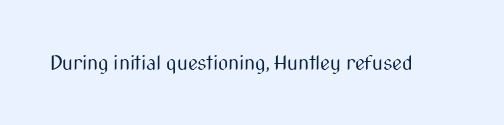
{"italic": "no", "bold": "no", "underline": "no", "letter_spacing": "normal", "letter_spacing_em": 0.0, "glyph_px": 20}
